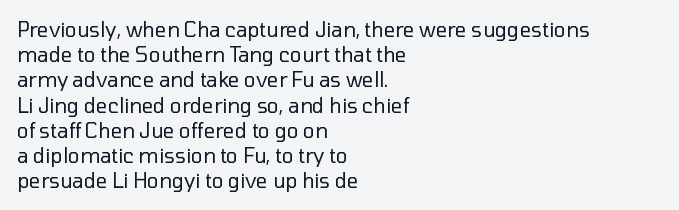
How would I describe the line gaps? Plain and ordinary. Stem width sits at or under what a default text font uses. Posture: straight, roman, zero tilt. Underlining? Definitely not there. How are the letters spaced? Ordinarily, with no added tracking. Alignment: flush left.
